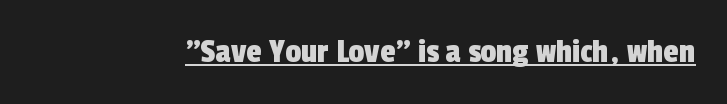
Character widths vary here, with narrow letters taking less room than wide ones. A typesetter would label this face a sans. Spacing between characters is what you'd get straight out of the box. Decoration check: the copy is underlined.
